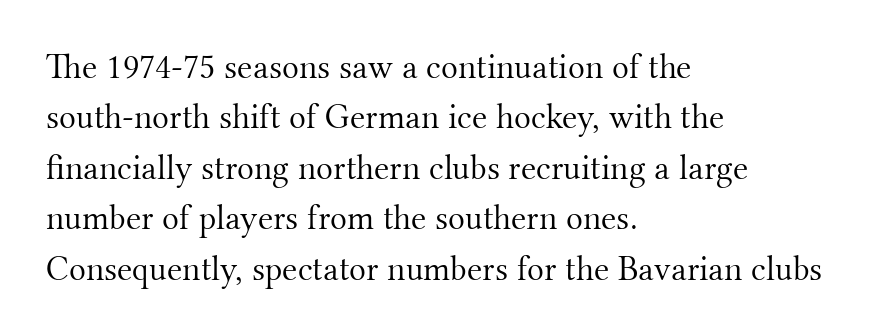
Q: Is the text bold? A: No.
Q: Is the text italic (slanted)? A: No, it is upright.
Q: Is the typeface a serif or a sans-serif typeface? A: Serif.
Q: Is the text underlined? A: No.
Q: How is the paragraph aligned? A: Left-aligned.
Q: Is the spacing between letters normal or unusually wide? A: Normal.
Q: Is the spacing between lines tight, normal or loose? A: Normal.
Q: Width (condensed, normal, or wide)? A: Normal.
Q: Stroke contrast? A: Medium.
Q: x-height? A: Small.
Q: Monospaced? A: No.
